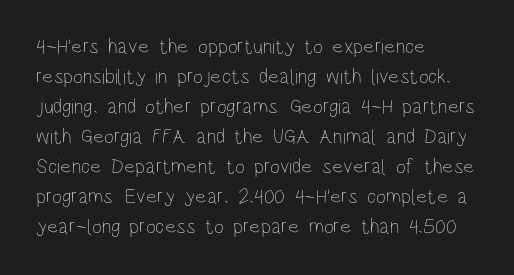
{"italic": "no", "bold": "no", "underline": "no", "align": "left", "line_spacing": "normal", "line_spacing_ratio": 1.43, "letter_spacing": "normal", "letter_spacing_em": 0.0, "glyph_px": 21}
